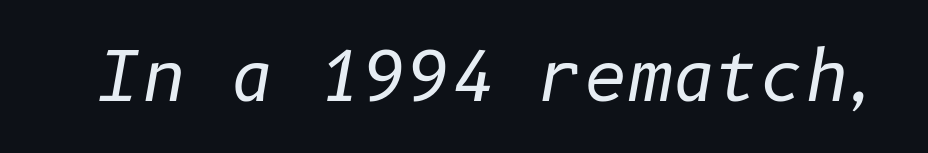
The image shows 68 px regular-weight type, italic (leaning right); set normal letter spacing, not underlined; low stroke contrast and a medium x-height.
